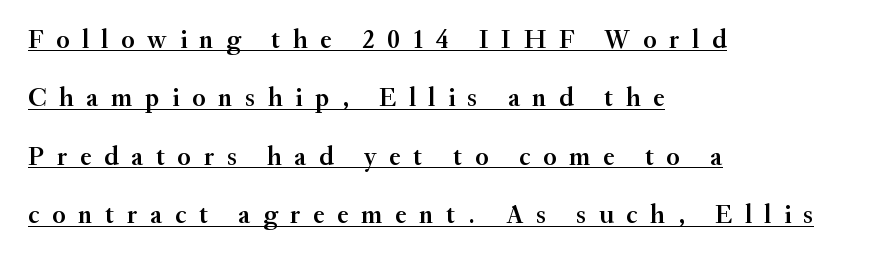
{"italic": "no", "bold": "semi", "underline": "yes", "align": "left", "line_spacing": "loose", "line_spacing_ratio": 2.25, "letter_spacing": "wide", "letter_spacing_em": 0.49, "glyph_px": 26}
